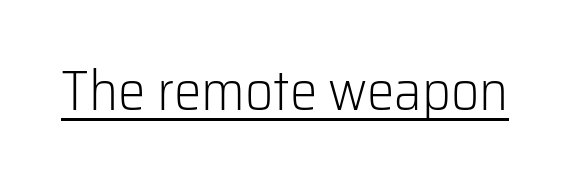
{"serif": "no", "italic": "no", "bold": "no", "weight": "light", "width": "normal", "stroke_contrast": "low", "x_height": "medium", "monospaced": "no", "underline": "yes", "letter_spacing": "normal", "letter_spacing_em": 0.0, "glyph_px": 55}
